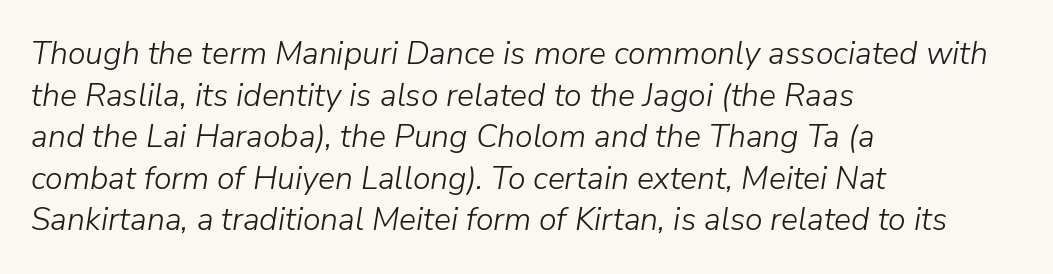
Default kerning and tracking; the words read as compact shapes. These glyphs show unthickened strokes, regular width or finer. Beneath every word, the page is bare. Style check: oblique. The designer left line spacing at the default. The rendering uses natural spacing where letterforms have individual widths.
